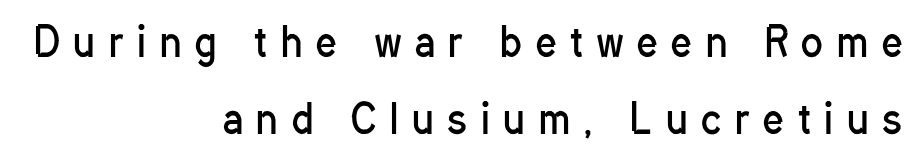
{"serif": "no", "italic": "no", "bold": "no", "weight": "regular", "width": "condensed", "stroke_contrast": "low", "x_height": "medium", "monospaced": "no", "underline": "no", "align": "right", "line_spacing": "loose", "line_spacing_ratio": 1.92, "letter_spacing": "wide", "letter_spacing_em": 0.35, "glyph_px": 40}
